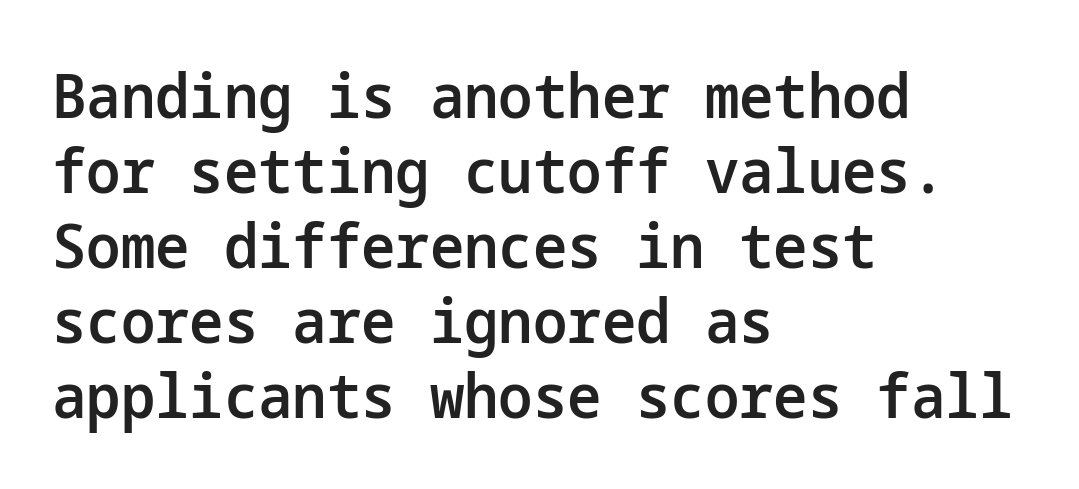
Q: Is the text bold? A: Semi-bold.
Q: Is the text italic (slanted)? A: No, it is upright.
Q: Is the typeface a serif or a sans-serif typeface? A: Sans-serif.
Q: Is the text underlined? A: No.
Q: How is the paragraph aligned? A: Left-aligned.
Q: Is the spacing between letters normal or unusually wide? A: Normal.
Q: Width (condensed, normal, or wide)? A: Normal.
Q: Stroke contrast? A: Low.
Q: x-height? A: Medium.
